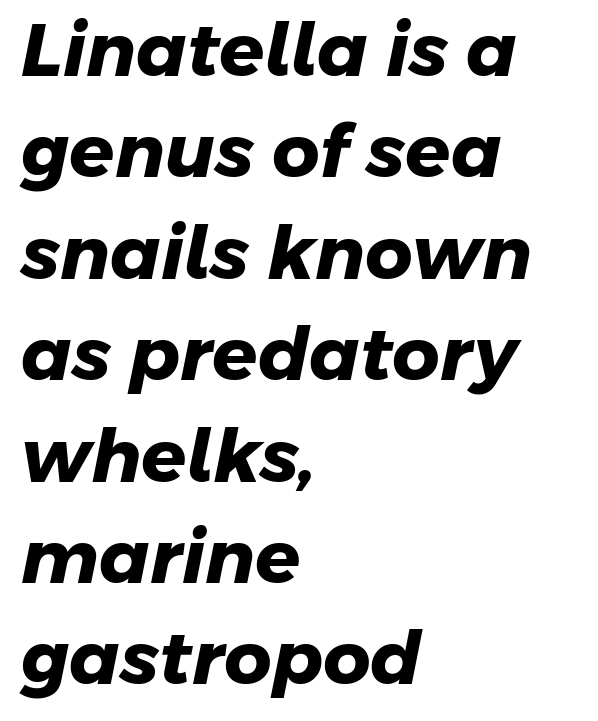
{"serif": "no", "bold": "yes", "weight": "heavy", "width": "normal", "stroke_contrast": "low", "x_height": "medium", "monospaced": "no", "underline": "no", "align": "left", "line_spacing": "normal", "line_spacing_ratio": 1.37, "letter_spacing": "normal", "letter_spacing_em": 0.0, "glyph_px": 74}
